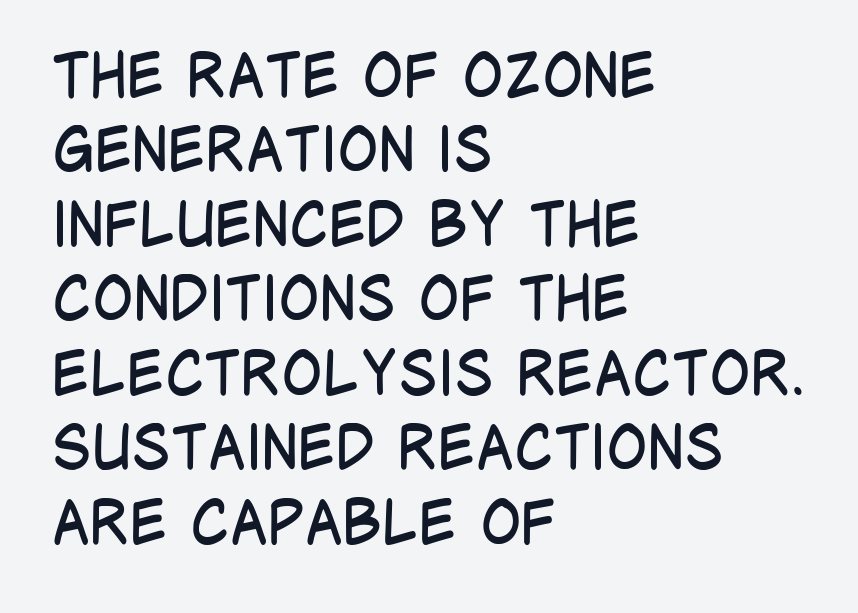
{"serif": "no", "italic": "no", "bold": "no", "weight": "regular", "width": "condensed", "stroke_contrast": "low", "x_height": "large", "monospaced": "no", "underline": "no", "align": "left", "line_spacing_ratio": 1.22, "letter_spacing": "normal", "letter_spacing_em": 0.0, "glyph_px": 61}
